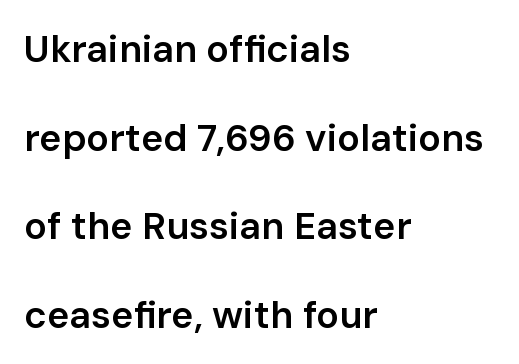
Q: Is the text bold? A: Semi-bold.
Q: Is the text italic (slanted)? A: No, it is upright.
Q: Is the typeface a serif or a sans-serif typeface? A: Sans-serif.
Q: Is the text underlined? A: No.
Q: How is the paragraph aligned? A: Left-aligned.
Q: Is the spacing between letters normal or unusually wide? A: Normal.
Q: Is the spacing between lines tight, normal or loose? A: Loose.
Q: Width (condensed, normal, or wide)? A: Normal.
Q: Stroke contrast? A: Low.
Q: x-height? A: Medium.
Q: Monospaced? A: No.
